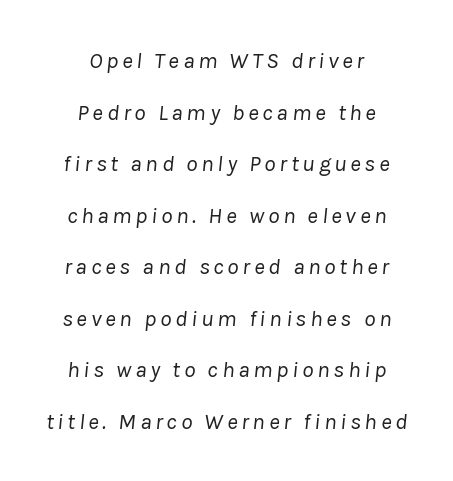
Italic? Definitely — the glyphs are oblique. Notice how the passage keeps no hard edge, just a central spine. Whoever set this chose breathing room over compactness in the vertical rhythm. The weight tops out at a normal text grade.
